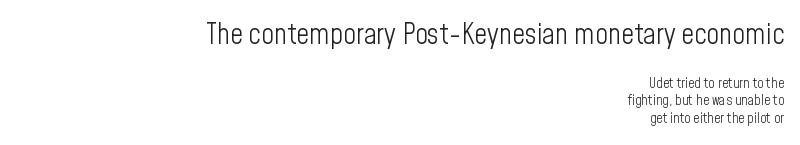
The image shows 28 px light, condensed sans-serif type, upright; set right-aligned, normal line spacing (1.26x), normal letter spacing, not underlined; the first (top) block is 2.0x larger; low stroke contrast and a medium x-height.
